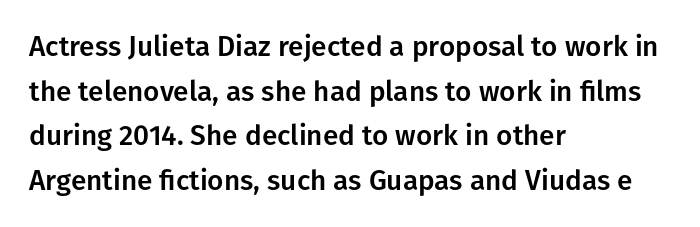
{"serif": "no", "italic": "no", "width": "normal", "stroke_contrast": "low", "x_height": "medium", "monospaced": "no", "underline": "no", "align": "left", "line_spacing": "normal", "line_spacing_ratio": 1.59, "letter_spacing": "normal", "letter_spacing_em": 0.0, "glyph_px": 28}
